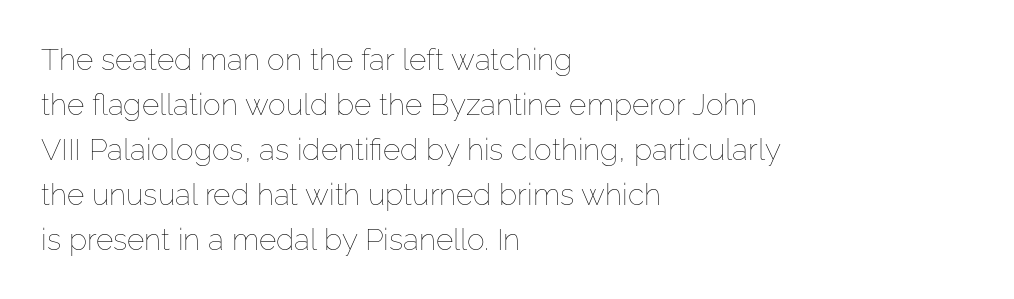
The image shows 30 px thin type, upright; set left-aligned, normal line spacing (1.5x), normal letter spacing, not underlined; low stroke contrast and a medium x-height.
